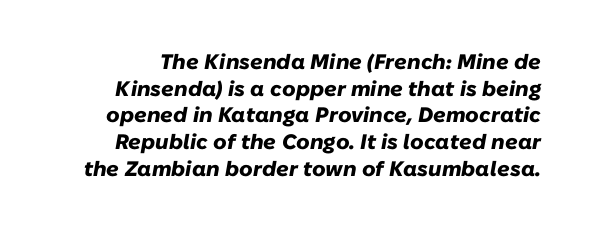
{"italic": "yes", "lean": "right", "slant_degrees": 10, "bold": "yes", "underline": "no", "line_spacing": "normal", "line_spacing_ratio": 1.27, "letter_spacing": "normal", "letter_spacing_em": 0.0, "glyph_px": 21}
